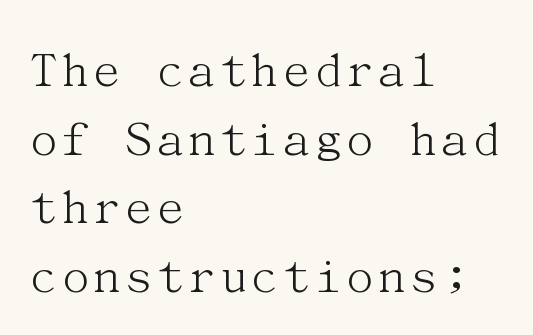
{"serif": "yes", "italic": "no", "bold": "no", "weight": "light", "width": "normal", "stroke_contrast": "medium", "x_height": "medium", "underline": "no", "align": "left", "line_spacing": "normal", "line_spacing_ratio": 1.27, "letter_spacing": "normal", "letter_spacing_em": 0.0, "glyph_px": 54}
